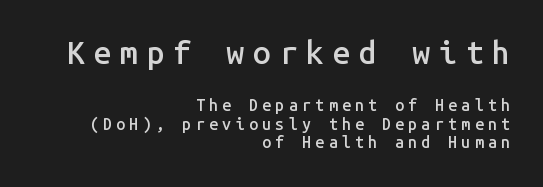
Q: Is the text bold? A: Semi-bold.
Q: Is the text italic (slanted)? A: No, it is upright.
Q: Is the typeface a serif or a sans-serif typeface? A: Sans-serif.
Q: Is the text underlined? A: No.
Q: How is the paragraph aligned? A: Right-aligned.
Q: Is the spacing between letters normal or unusually wide? A: Unusually wide.
Q: Is the spacing between lines tight, normal or loose? A: Tight.
Q: Which block of text is set in a larger size, the first (top) or the second (bottom)? A: The first (top) one.
Q: Width (condensed, normal, or wide)? A: Normal.
Q: Stroke contrast? A: Low.
Q: x-height? A: Medium.
Q: Monospaced? A: Yes.
